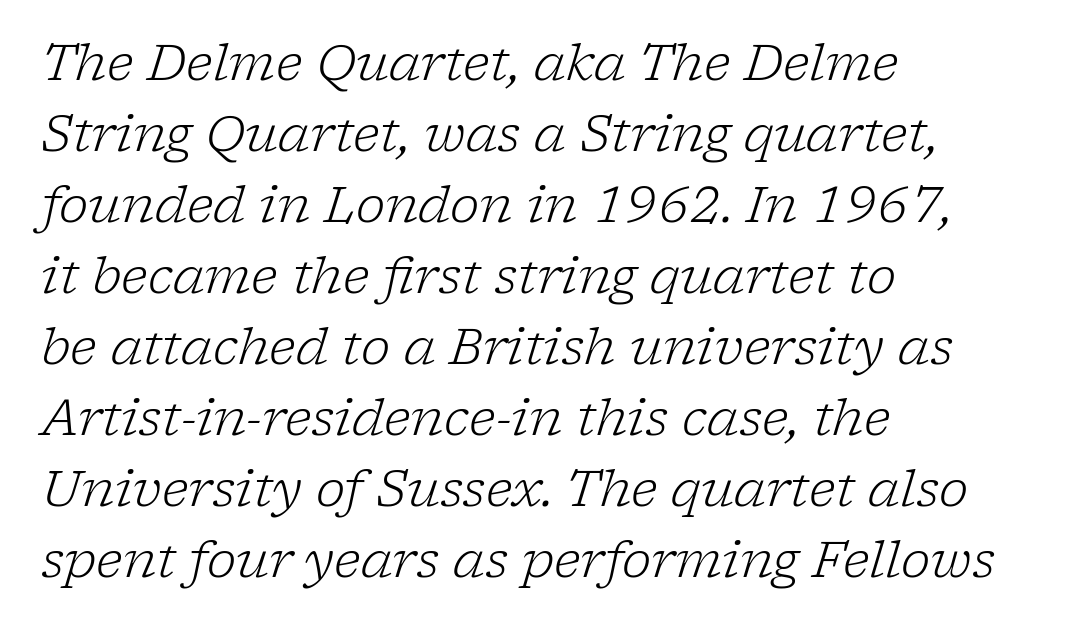
{"serif": "yes", "italic": "yes", "lean": "right", "slant_degrees": 17, "bold": "no", "weight": "light", "width": "normal", "stroke_contrast": "low", "x_height": "medium", "monospaced": "no", "underline": "no", "align": "left", "line_spacing": "normal", "line_spacing_ratio": 1.42, "letter_spacing": "normal", "letter_spacing_em": 0.0, "glyph_px": 50}
